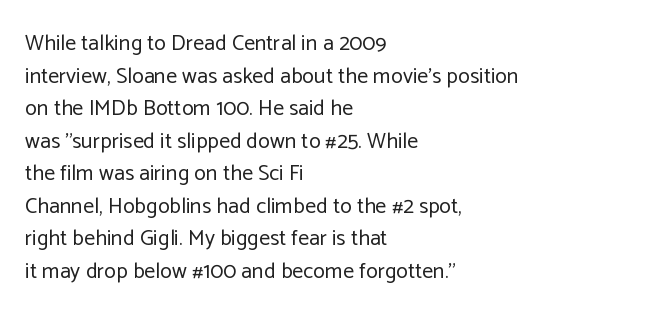
Rows of type keep a routine distance in the vertical direction. The space beneath each line is pristine and unruled. Which margin do the lines hug? The left one — the right edge is uneven. The letterforms sit shoulder to shoulder at normal distance.
